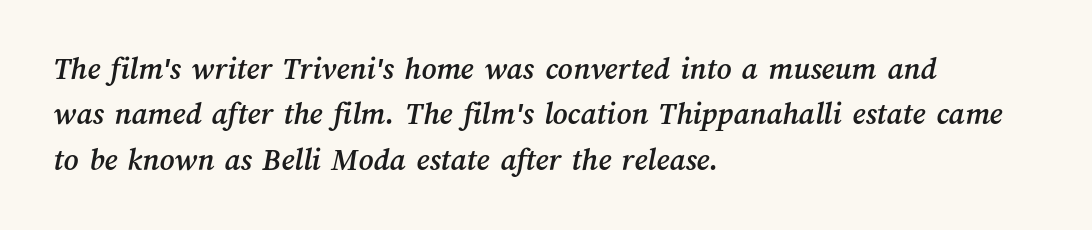
{"width": "normal", "stroke_contrast": "medium", "x_height": "medium", "monospaced": "no", "underline": "no", "align": "left", "line_spacing": "normal", "line_spacing_ratio": 1.42, "letter_spacing": "normal", "letter_spacing_em": 0.0, "glyph_px": 32}
